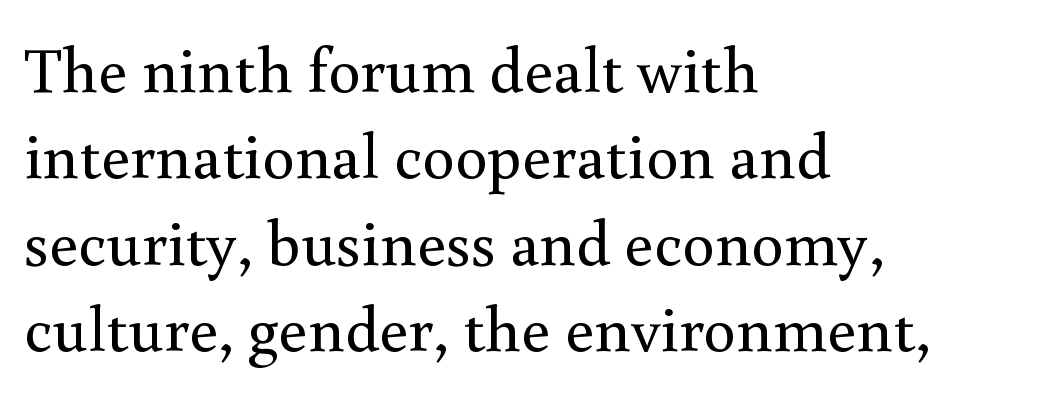
The image shows 65 px regular-weight serif type, upright; set left-aligned, normal line spacing (1.33x), normal letter spacing, not underlined; medium stroke contrast and a small x-height.
